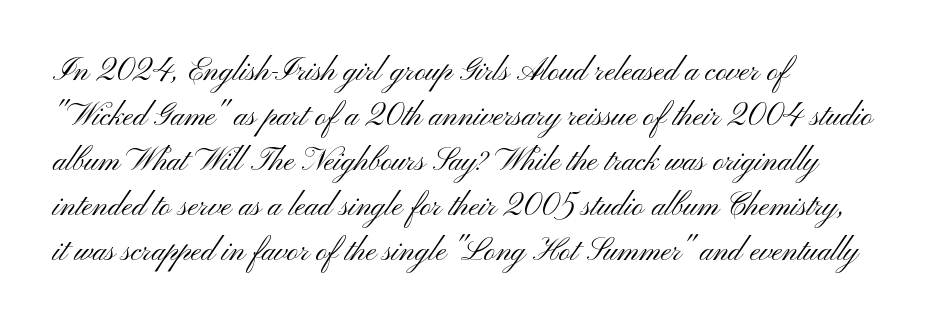
Letters rest on an invisible, unmarked baseline. If you measured baseline to baseline, you'd find a middling distance. Compared with typical body copy, the letter spacing here is the same. I'd call this a sans setting — the letters go barefoot.
